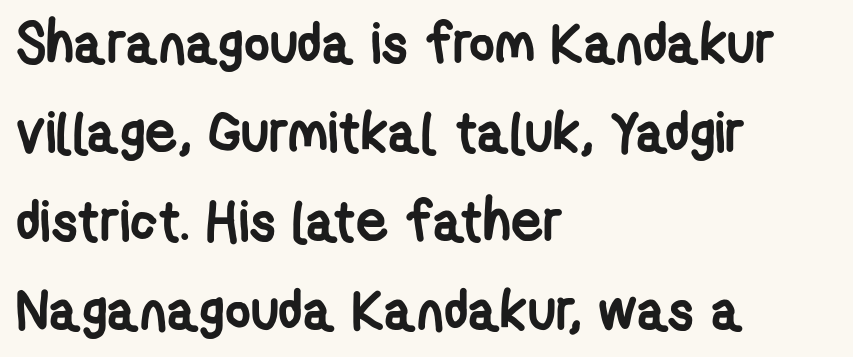
The leading is moderate, giving the passage an even texture. These lines are set flush left with a ragged right edge. Note the varied advance widths — an 'i' is clearly narrower than an 'm'. The font is running at its bold setting. Does the type have serifs? No, each stem ends abruptly.
